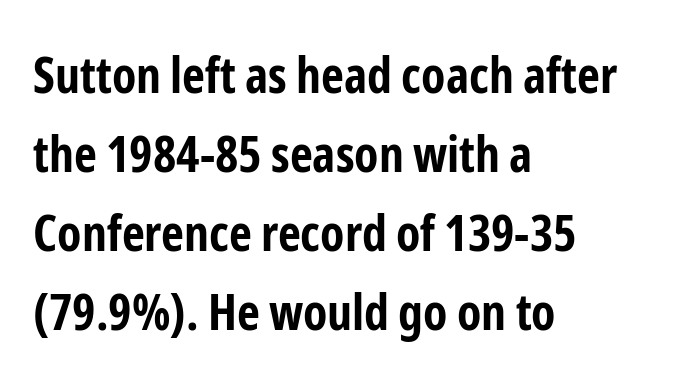
The image shows 50 px bold, condensed sans-serif type, upright; set left-aligned, normal line spacing (1.58x), normal letter spacing, not underlined; low stroke contrast and a medium x-height.
